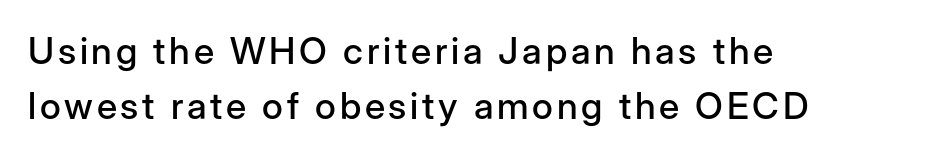
The image shows 37 px sans-serif type, upright; set left-aligned, normal line spacing (1.48x), not underlined; low stroke contrast and a medium x-height.
